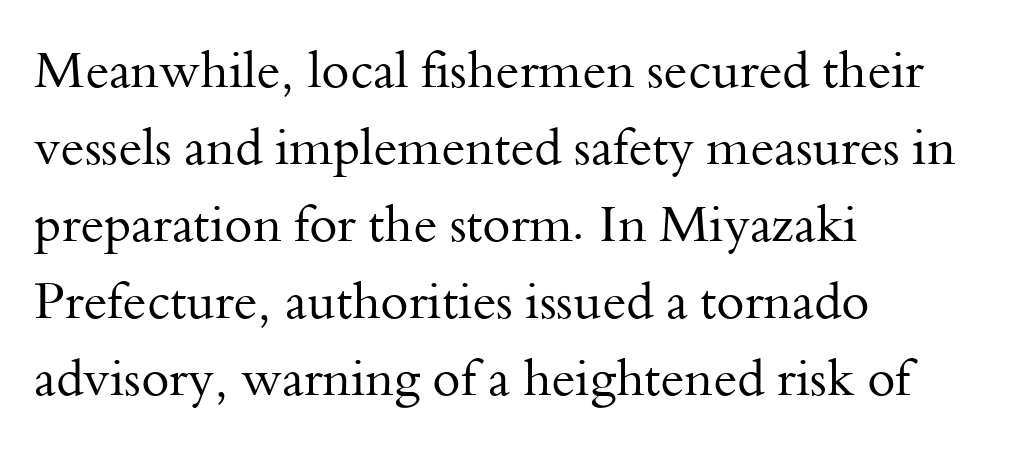
A student would call this left alignment; a typographer would say flush left, rag right. A typesetter would call this proportional, since set widths differ per character. The face used here is rendered with its standard letterfit. Has an underline been added? It has not. Baseline-to-baseline distance is the conventional proportion of letter height.
